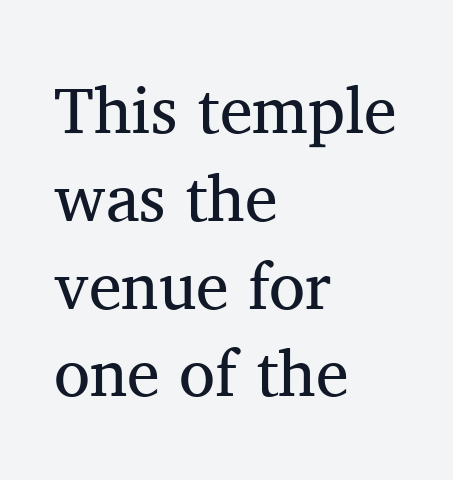
The image shows 66 px regular-weight serif type, upright; set left-aligned, normal line spacing (1.33x), normal letter spacing, not underlined; medium stroke contrast and a medium x-height.
